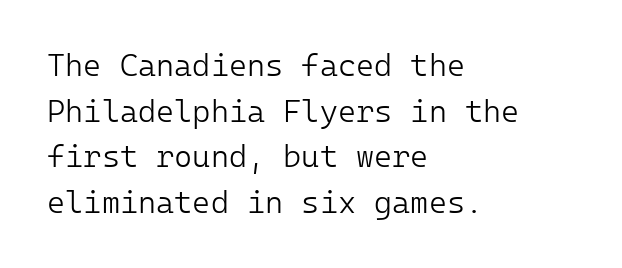
{"serif": "no", "italic": "no", "bold": "no", "weight": "light", "width": "normal", "stroke_contrast": "low", "x_height": "medium", "underline": "no", "align": "left", "line_spacing": "normal", "line_spacing_ratio": 1.47, "letter_spacing": "normal", "letter_spacing_em": 0.0, "glyph_px": 31}
